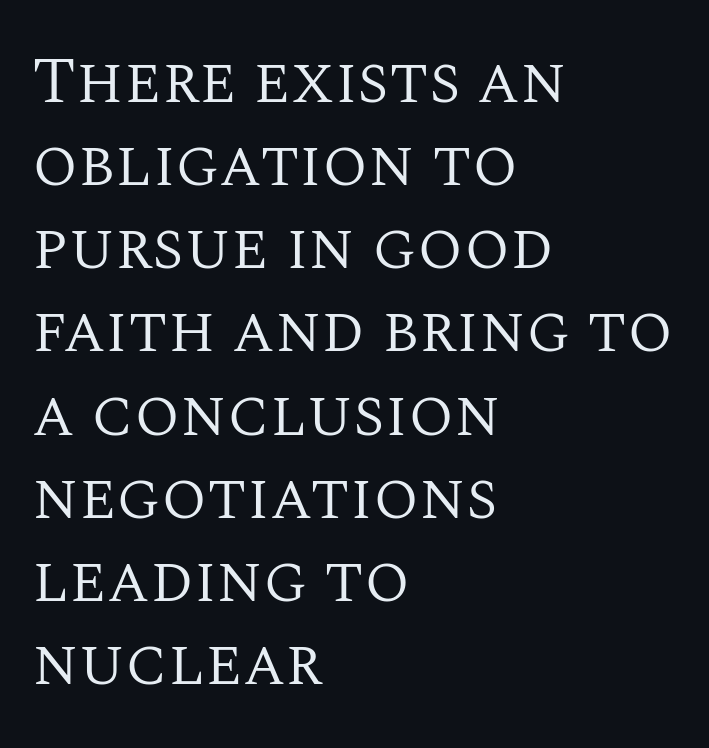
The image shows 66 px regular-weight serif type, upright; set left-aligned, normal line spacing (1.26x), normal letter spacing, not underlined; medium stroke contrast and a large x-height.
